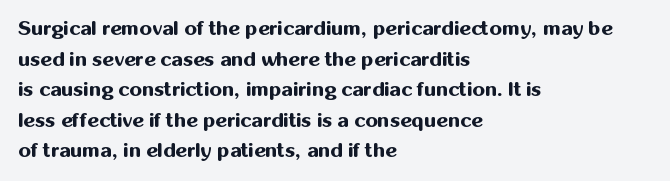
{"italic": "no", "bold": "yes", "underline": "no", "align": "left", "line_spacing": "normal", "line_spacing_ratio": 1.53, "letter_spacing": "normal", "letter_spacing_em": 0.0, "glyph_px": 20}
